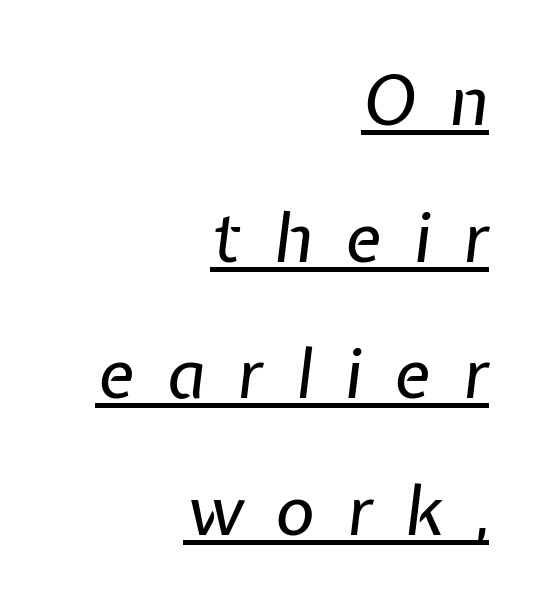
No extra ink here — the face is not bold. Spacing verdict: proportional, widths tailored to each character. Each word looks stretched out because of the extra space between its letters. The line-height multiplier appears high, well above default.
